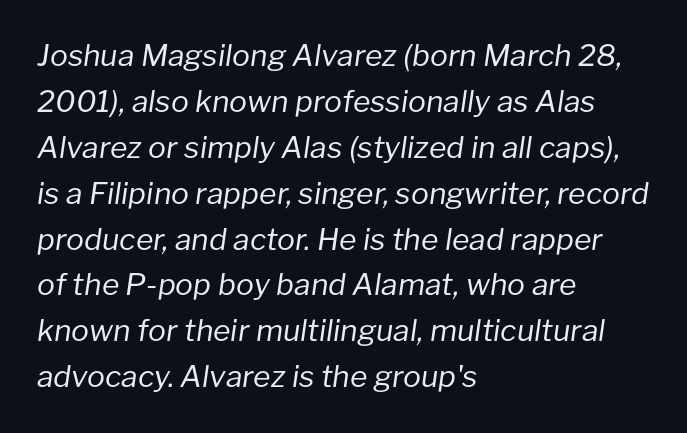
Q: Is the text bold? A: No.
Q: Is the text italic (slanted)? A: Yes, it leans right by about 8 degrees.
Q: Is the text underlined? A: No.
Q: How is the paragraph aligned? A: Left-aligned.
Q: Is the spacing between letters normal or unusually wide? A: Normal.
Q: Is the spacing between lines tight, normal or loose? A: Normal.
Q: Width (condensed, normal, or wide)? A: Normal.
Q: Stroke contrast? A: Low.
Q: x-height? A: Medium.
Q: Monospaced? A: No.
